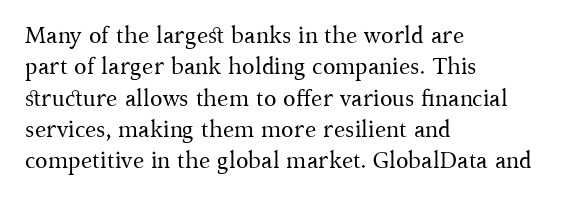
One glance says typical: line gaps are just what's usual. What stands out about the letter spacing? Nothing — it is the standard amount. This reads as an unemphasized weight, regular at the heaviest. The text block is weighted toward the left margin, trailing off unevenly rightward. Descender tails drop into unmarked territory. The specimen reads as upright at a glance.
